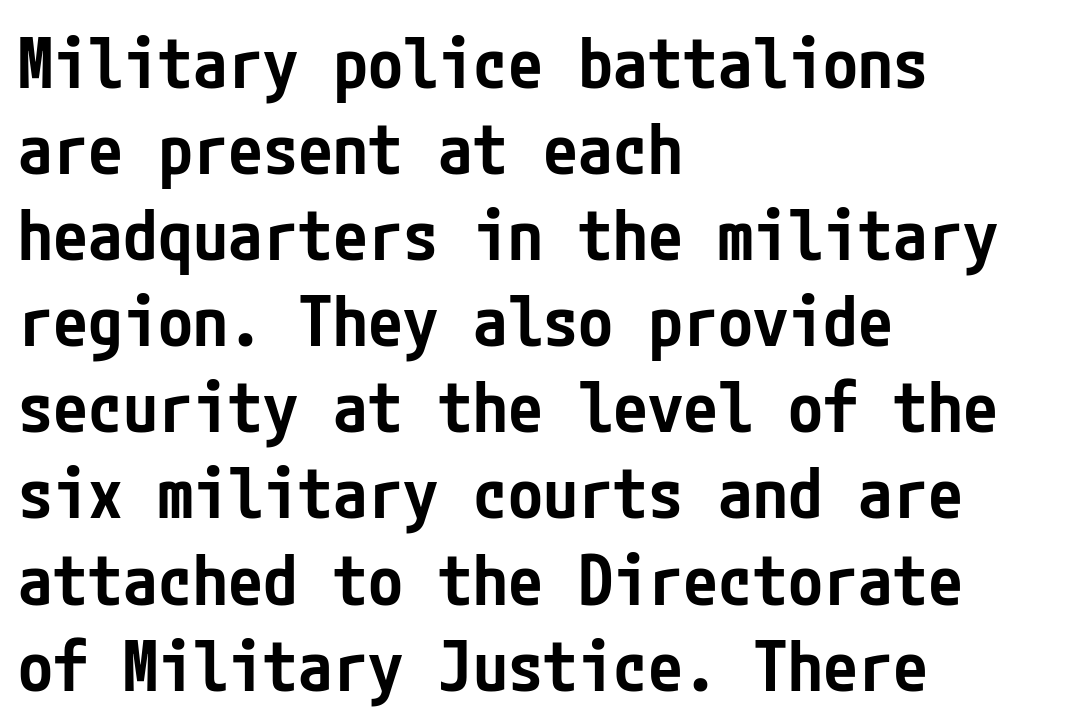
The image shows 70 px semibold, condensed sans-serif type, upright; set left-aligned, line spacing 1.23x, normal letter spacing, not underlined; low stroke contrast and a medium x-height.
